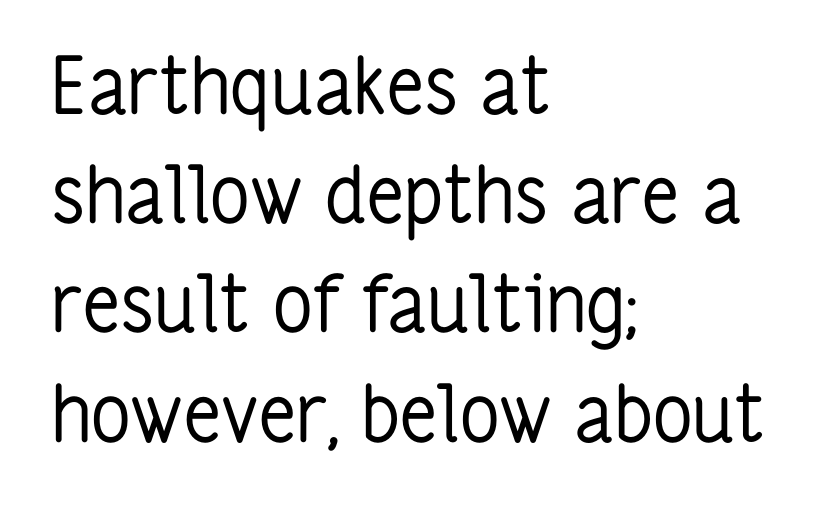
Q: Is the text bold? A: No.
Q: Is the text italic (slanted)? A: No, it is upright.
Q: Is the typeface a serif or a sans-serif typeface? A: Sans-serif.
Q: Is the text underlined? A: No.
Q: How is the paragraph aligned? A: Left-aligned.
Q: Is the spacing between letters normal or unusually wide? A: Normal.
Q: Is the spacing between lines tight, normal or loose? A: Normal.
Q: Width (condensed, normal, or wide)? A: Condensed.
Q: Stroke contrast? A: Low.
Q: x-height? A: Medium.
Q: Monospaced? A: No.
